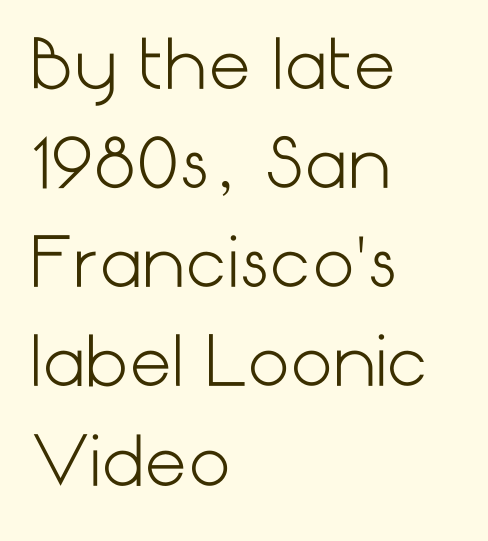
{"serif": "no", "italic": "no", "bold": "no", "weight": "light", "width": "normal", "stroke_contrast": "low", "x_height": "medium", "underline": "no", "align": "left", "line_spacing": "normal", "line_spacing_ratio": 1.48, "letter_spacing": "normal", "letter_spacing_em": 0.0, "glyph_px": 67}
